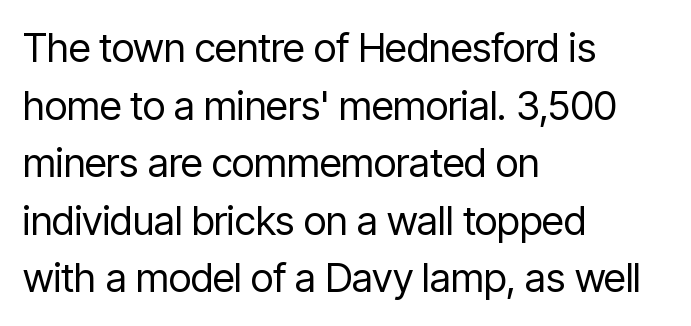
{"serif": "no", "italic": "no", "bold": "no", "weight": "regular", "width": "condensed", "stroke_contrast": "low", "x_height": "medium", "monospaced": "no", "underline": "no", "align": "left", "line_spacing": "normal", "line_spacing_ratio": 1.44, "letter_spacing": "normal", "letter_spacing_em": 0.0, "glyph_px": 40}
